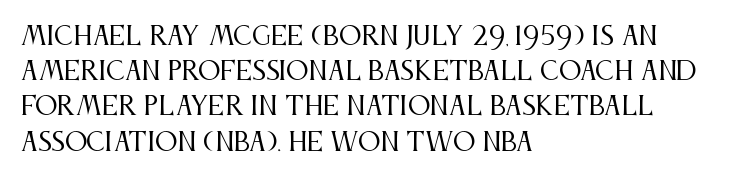
Weight: not bold — regular or lighter. Summary of vertical rhythm: regular, with standard interline spacing. Italic? Not at all — the glyphs are vertical. Words appear dense and cohesive because spacing is normal. Glance below the letters and you will spot only blank space.
